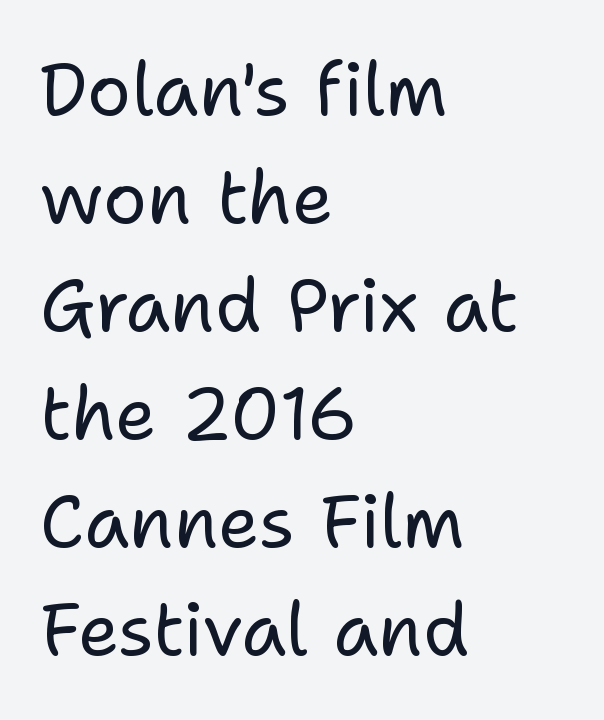
Q: Is the text bold? A: No.
Q: Is the text italic (slanted)? A: No, it is upright.
Q: Is the typeface a serif or a sans-serif typeface? A: Sans-serif.
Q: Is the text underlined? A: No.
Q: How is the paragraph aligned? A: Left-aligned.
Q: Is the spacing between letters normal or unusually wide? A: Normal.
Q: Is the spacing between lines tight, normal or loose? A: Normal.
Q: Width (condensed, normal, or wide)? A: Normal.
Q: Stroke contrast? A: Low.
Q: x-height? A: Medium.
Q: Monospaced? A: No.
